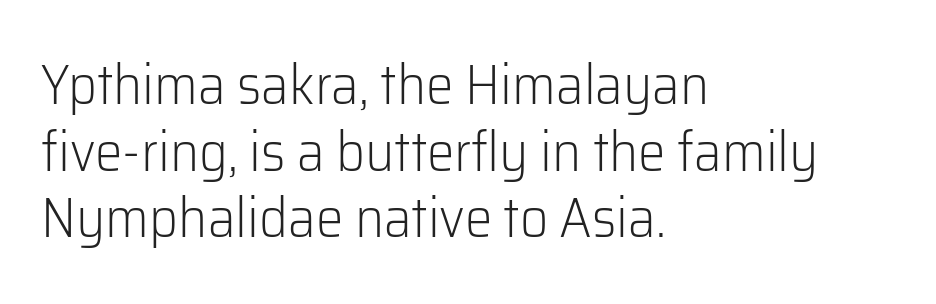
The image shows 55 px light sans-serif type, upright; set left-aligned, line spacing 1.21x, normal letter spacing, not underlined; low stroke contrast and a medium x-height.
